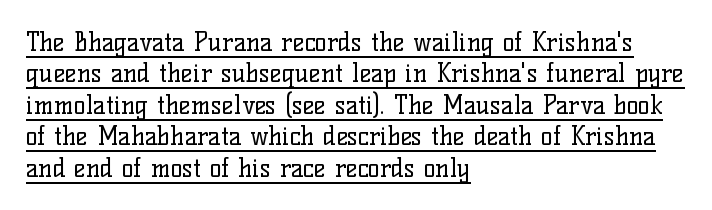
Q: Is the text bold? A: No.
Q: Is the text italic (slanted)? A: No, it is upright.
Q: Is the text underlined? A: Yes.
Q: How is the paragraph aligned? A: Left-aligned.
Q: Is the spacing between letters normal or unusually wide? A: Normal.
Q: Is the spacing between lines tight, normal or loose? A: Normal.
